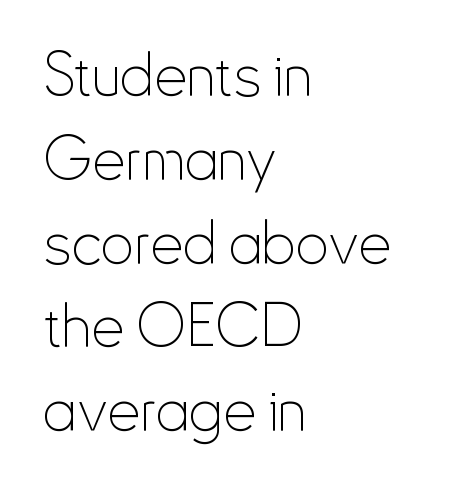
Q: Is the text bold? A: No.
Q: Is the text italic (slanted)? A: No, it is upright.
Q: Is the typeface a serif or a sans-serif typeface? A: Sans-serif.
Q: Is the text underlined? A: No.
Q: How is the paragraph aligned? A: Left-aligned.
Q: Is the spacing between letters normal or unusually wide? A: Normal.
Q: Is the spacing between lines tight, normal or loose? A: Normal.
Q: Width (condensed, normal, or wide)? A: Condensed.
Q: Stroke contrast? A: Low.
Q: x-height? A: Small.
Q: Monospaced? A: No.
